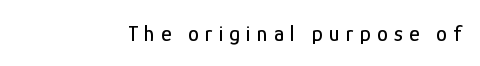
{"italic": "no", "underline": "no", "letter_spacing": "wide", "letter_spacing_em": 0.28, "glyph_px": 22}
